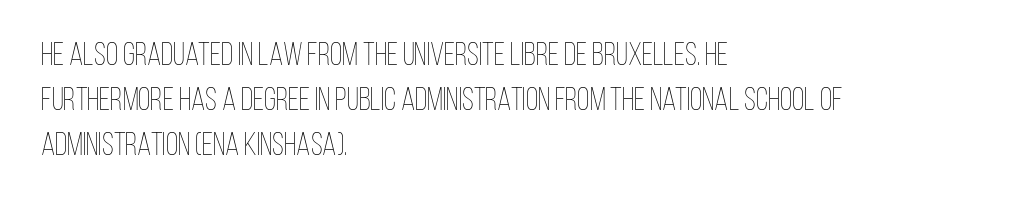
The image shows 32 px thin, condensed type, upright; set left-aligned, normal line spacing (1.41x), normal letter spacing, not underlined; low stroke contrast and a large x-height.
